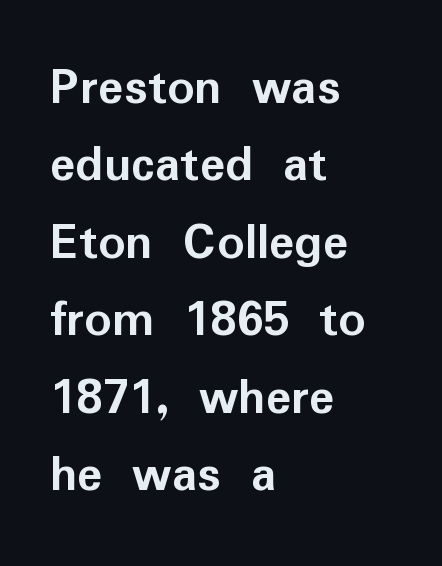
Tracking here is standard; glyphs follow each other at the usual distance. Compared with typical paragraphs, the rows here are spaced about the same. One-word summary of the alignment: left. Weight check: bold — yes, fully. The letters advance in unequal steps, a hallmark of proportional type. Just letters on the line, the space beneath them empty.
